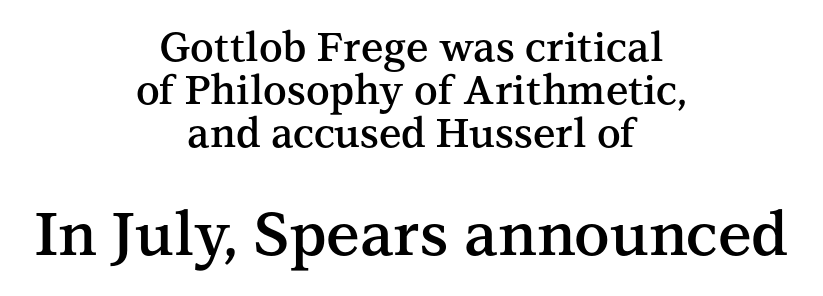
{"serif": "yes", "italic": "no", "bold": "semi", "weight": "semibold", "width": "normal", "stroke_contrast": "medium", "x_height": "medium", "monospaced": "no", "underline": "no", "align": "center", "line_spacing": "tight", "line_spacing_ratio": 1.08, "letter_spacing": "normal", "letter_spacing_em": 0.0, "larger_block": "second", "size_ratio": 1.5, "glyph_px": 60}
